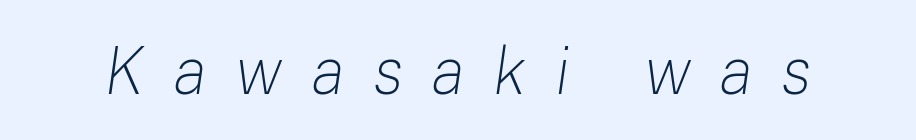
Does the lettering tilt? It does — this is italic. A typesetter would call this proportional, since set widths differ per character. Heft: none added — not bold. Descender tails drop into unmarked territory. Glyph-to-glyph distance is far greater than everyday printed text.
